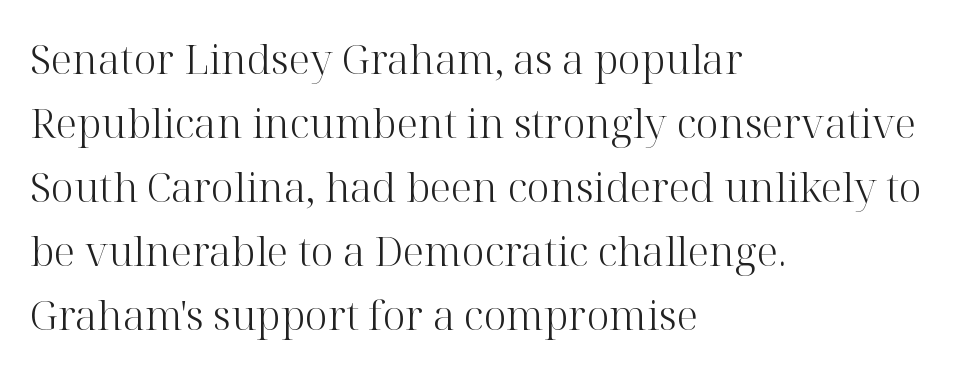
Vertical spacing — default. Weight: regular or lighter. Between one letter and the next there's only the usual sliver of space. Proportional: the letters do not fall into vertical columns. Each row of text sits above clean, open space.
